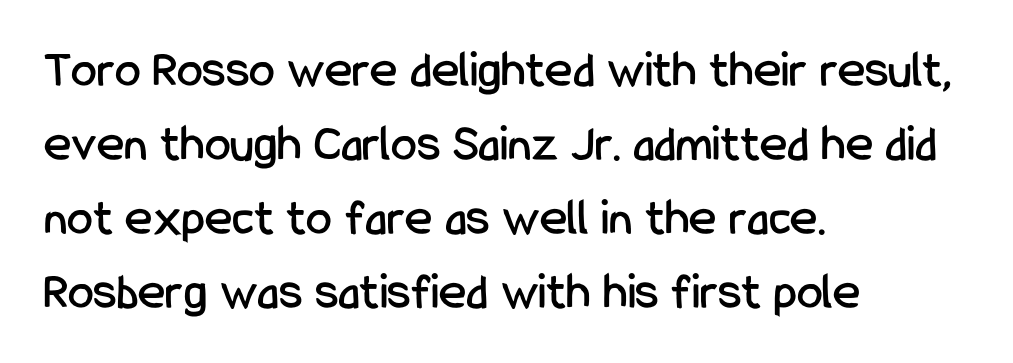
{"serif": "no", "italic": "no", "width": "condensed", "stroke_contrast": "low", "x_height": "medium", "monospaced": "no", "underline": "no", "align": "left", "line_spacing": "normal", "line_spacing_ratio": 1.42, "letter_spacing": "normal", "letter_spacing_em": 0.0, "glyph_px": 52}
